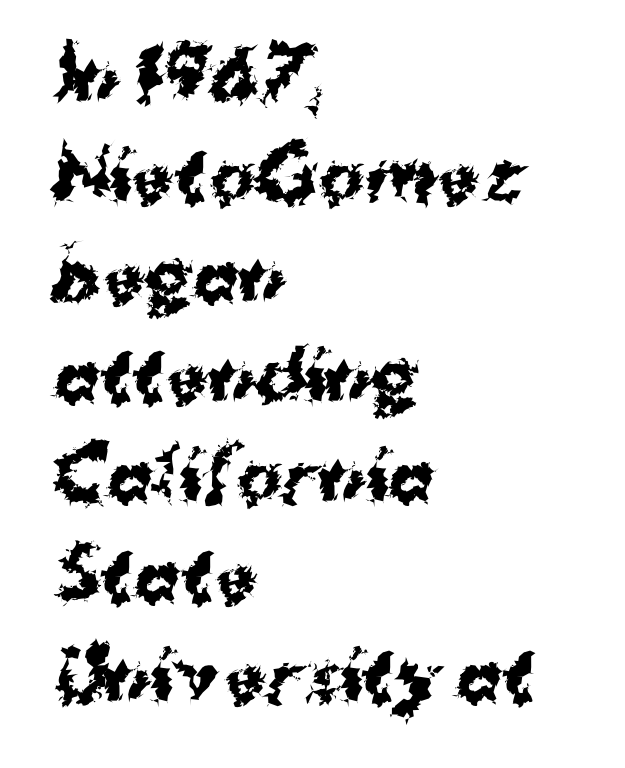
The image shows 68 px bold sans-serif type; set left-aligned, normal line spacing (1.47x), normal letter spacing, not underlined; medium stroke contrast and a medium x-height.
